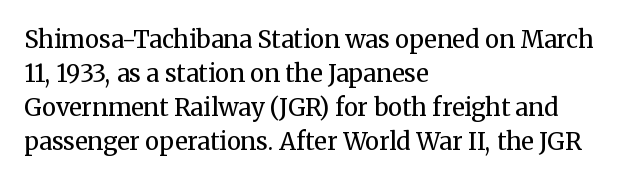
{"italic": "no", "bold": "no", "underline": "no", "align": "left", "line_spacing": "normal", "line_spacing_ratio": 1.41, "letter_spacing": "normal", "letter_spacing_em": 0.0, "glyph_px": 24}
